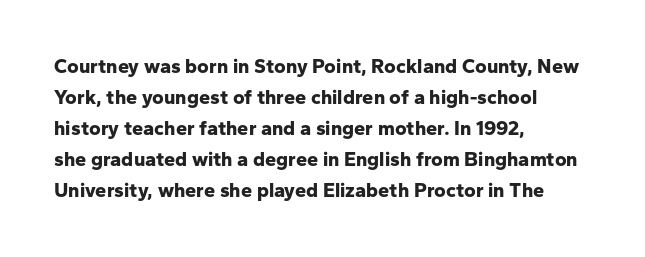
This is heavy type, rendered in bold. No extra tracking has been applied to these lines. The lines in this sample share a left origin and differ only in where they stop. A typesetter would call this leading conventional body-copy spacing. The typography opts for an upright posture over an oblique one. No word sits above an underline.
